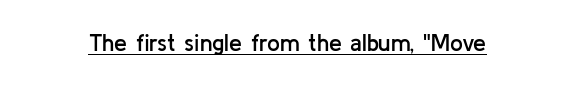
A typesetter would call this zero additional tracking. The rendered words wear a rule along their underside. Every character sits straight up, as roman type does. Typesetter's note: demi weight, one step under bold.
